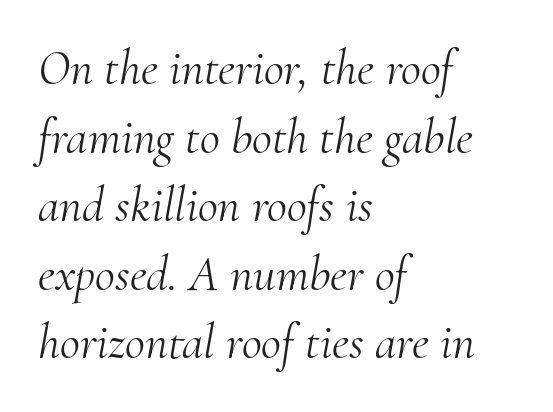
{"serif": "yes", "italic": "yes", "lean": "right", "slant_degrees": 10, "bold": "no", "weight": "light", "width": "normal", "stroke_contrast": "medium", "x_height": "small", "monospaced": "no", "underline": "no", "align": "left", "line_spacing": "normal", "line_spacing_ratio": 1.4, "letter_spacing": "normal", "letter_spacing_em": 0.0, "glyph_px": 49}
